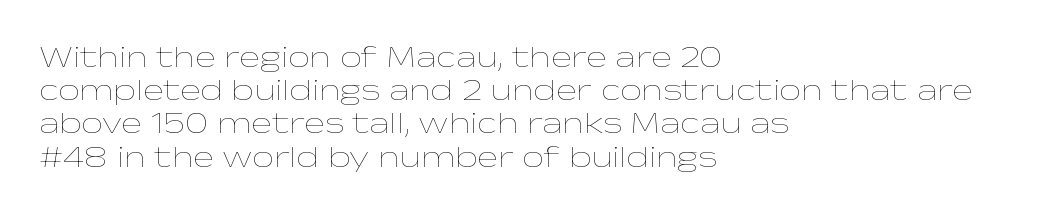
{"italic": "no", "bold": "no", "weight": "thin", "width": "wide", "stroke_contrast": "low", "x_height": "medium", "monospaced": "no", "underline": "no", "align": "left", "line_spacing": "tight", "line_spacing_ratio": 1.07, "letter_spacing": "normal", "letter_spacing_em": 0.0, "glyph_px": 31}
